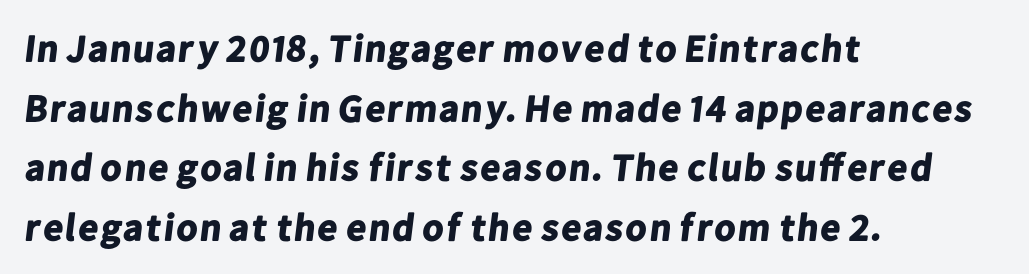
Compared with a centered layout, this one pins lines to the left instead. Do the characters align in a grid? No, the font is proportional. A normal amount of white space separates one row of letters from the next. The typeface chosen for these lines omits serifs.
